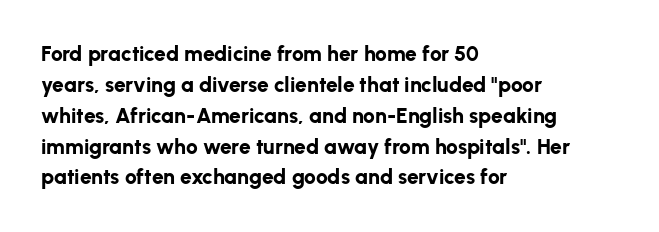
{"italic": "no", "bold": "yes", "underline": "no", "align": "left", "line_spacing": "normal", "line_spacing_ratio": 1.47, "letter_spacing": "normal", "letter_spacing_em": 0.0, "glyph_px": 21}
